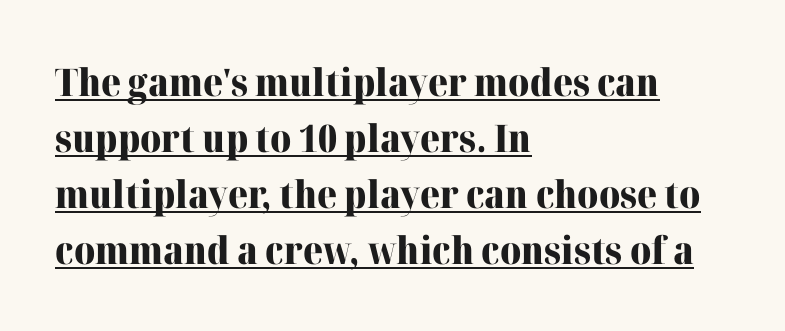
{"serif": "yes", "italic": "no", "bold": "yes", "weight": "heavy", "width": "normal", "stroke_contrast": "high", "x_height": "medium", "monospaced": "no", "underline": "yes", "align": "left", "line_spacing": "normal", "line_spacing_ratio": 1.47, "letter_spacing": "normal", "letter_spacing_em": 0.0, "glyph_px": 38}
